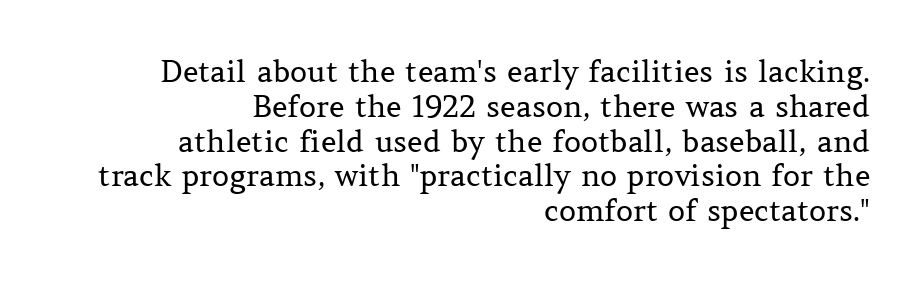
The image shows 30 px regular-weight serif type, upright; set right-aligned, line spacing 1.16x, normal letter spacing, not underlined; medium stroke contrast and a medium x-height.
